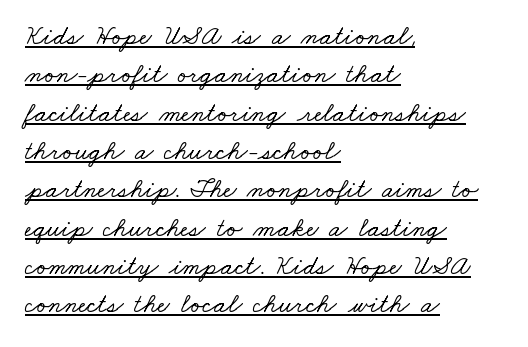
{"underline": "yes", "align": "left", "line_spacing": "normal", "line_spacing_ratio": 1.42, "letter_spacing": "normal", "letter_spacing_em": 0.0, "glyph_px": 27}
